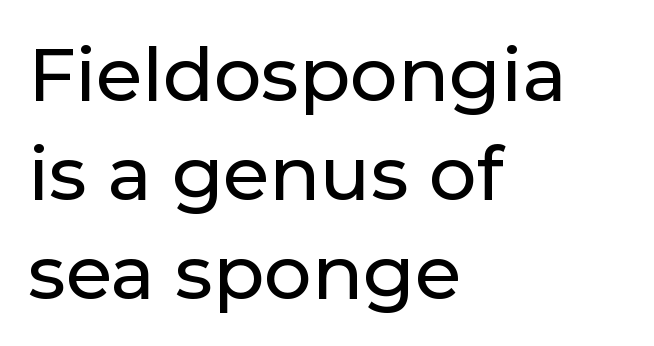
Q: Is the text italic (slanted)? A: No, it is upright.
Q: Is the typeface a serif or a sans-serif typeface? A: Sans-serif.
Q: Is the text underlined? A: No.
Q: How is the paragraph aligned? A: Left-aligned.
Q: Is the spacing between letters normal or unusually wide? A: Normal.
Q: Is the spacing between lines tight, normal or loose? A: Normal.
Q: Width (condensed, normal, or wide)? A: Normal.
Q: Stroke contrast? A: Low.
Q: x-height? A: Medium.
Q: Monospaced? A: No.
